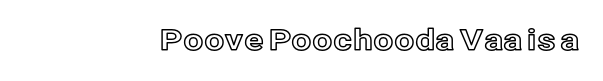
The image shows 29 px text type, upright; set normal letter spacing, not underlined; a medium x-height.
